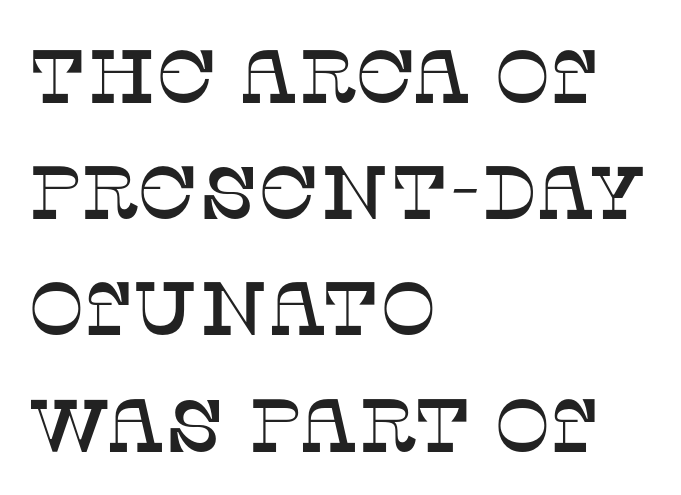
{"serif": "yes", "italic": "no", "width": "normal", "stroke_contrast": "low", "x_height": "large", "monospaced": "no", "underline": "no", "align": "left", "line_spacing": "normal", "line_spacing_ratio": 1.55, "letter_spacing": "normal", "letter_spacing_em": 0.0, "glyph_px": 75}
